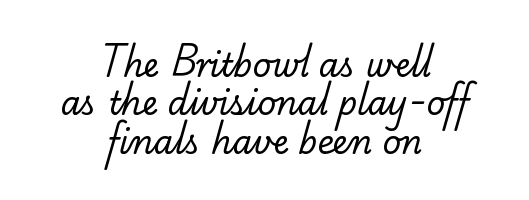
{"bold": "no", "weight": "regular", "width": "normal", "stroke_contrast": "low", "x_height": "small", "monospaced": "no", "underline": "no", "align": "center", "line_spacing_ratio": 1.2, "letter_spacing": "normal", "letter_spacing_em": 0.0, "glyph_px": 32}
